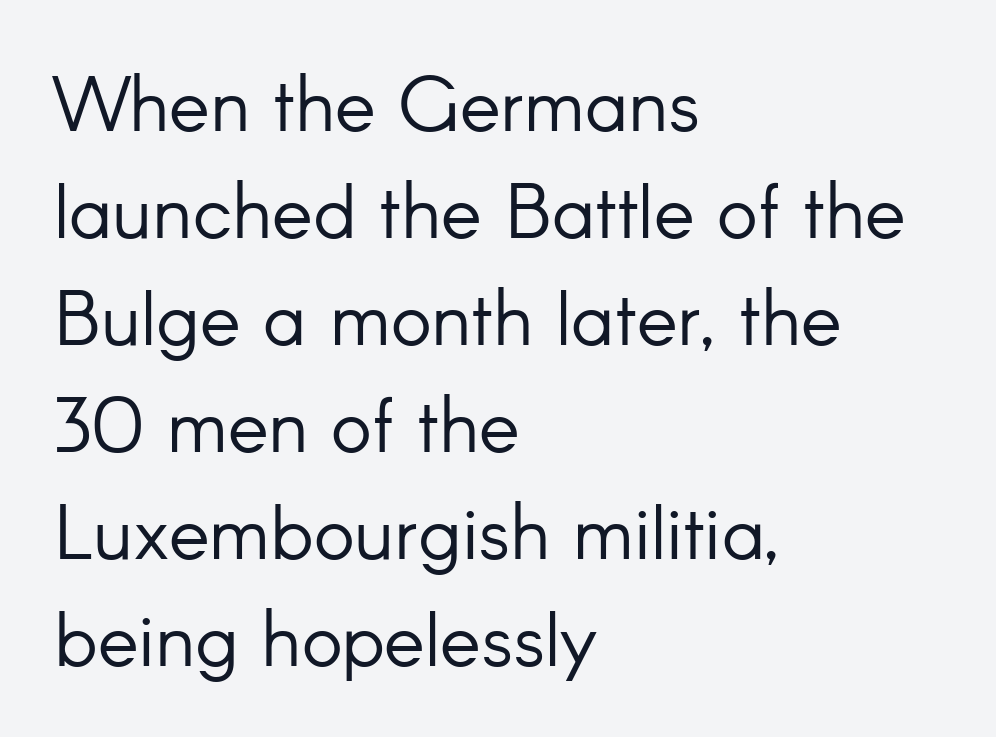
The image shows 77 px light sans-serif type, upright; set left-aligned, normal line spacing (1.39x), normal letter spacing, not underlined; low stroke contrast and a small x-height.
